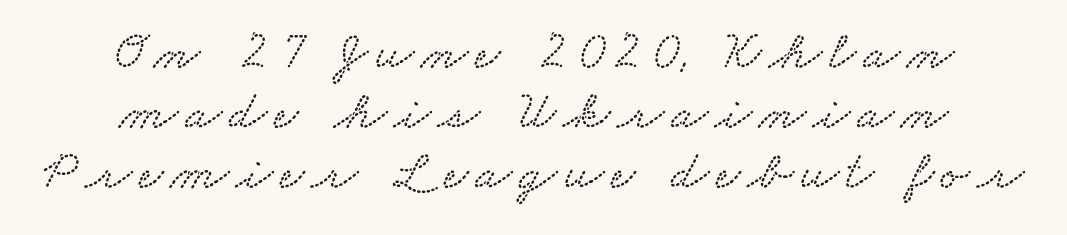
The image shows 54 px wide type; set centered, tight line spacing (1.11x), not underlined; low stroke contrast and a small x-height.
